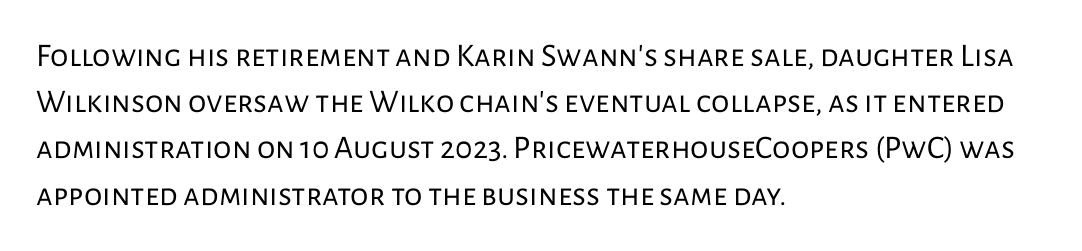
Where is the straight margin? On the left. A typesetter would call this zero additional tracking. How would I describe the line gaps? Plain and ordinary. Vertical strokes here are truly vertical. Stem width sits at or under what a default text font uses. A typesetter would call this proportional, since set widths differ per character.
